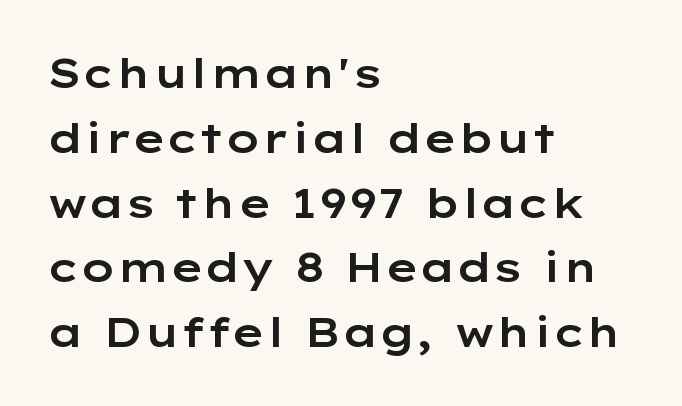
These lines are rendered in a variable-pitch font. The setting favours the left margin, as ordinary paragraphs usually do. Is the letter spacing exaggerated? No — it looks like the ordinary default. This sample uses a sans-serif face. The specimen reads as upright at a glance.
